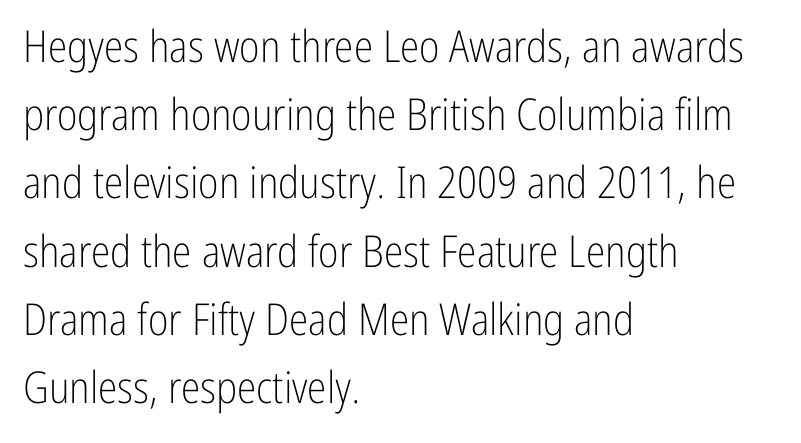
This sample keeps an unexceptional amount of space between lines. The letters advance in unequal steps, a hallmark of proportional type. This sample uses plain, unmodified letter spacing. No chunkiness to these letters — they're not bold.
